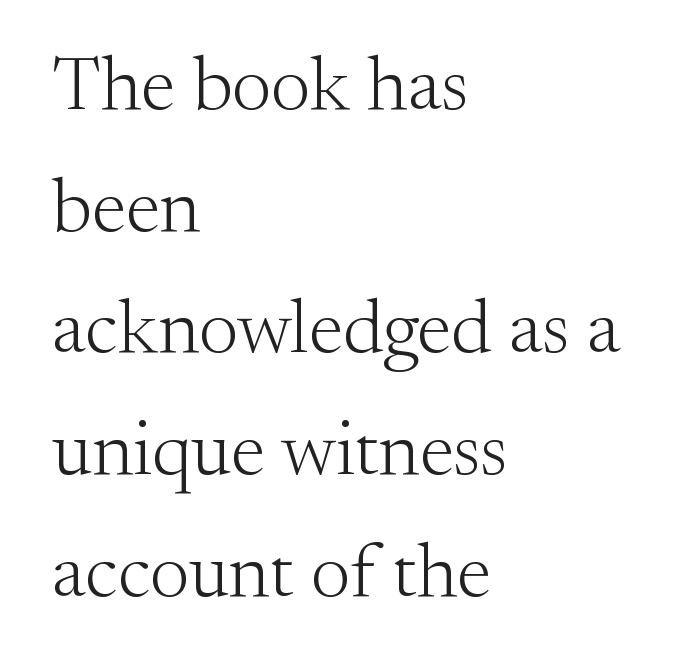
{"serif": "yes", "italic": "no", "bold": "no", "weight": "light", "width": "normal", "stroke_contrast": "medium", "x_height": "small", "monospaced": "no", "underline": "no", "align": "left", "line_spacing": "normal", "line_spacing_ratio": 1.58, "letter_spacing": "normal", "letter_spacing_em": 0.0, "glyph_px": 77}
